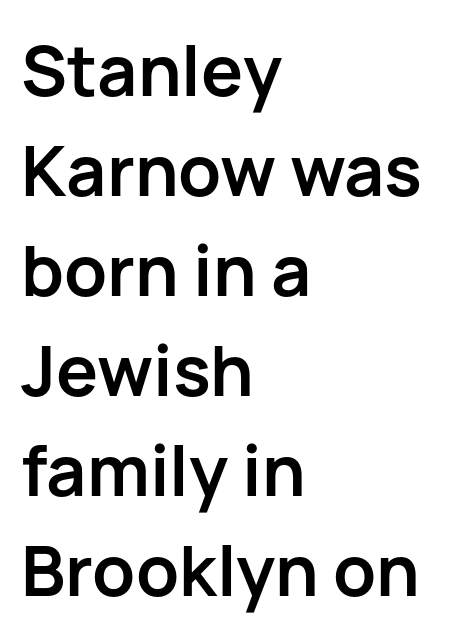
{"serif": "no", "italic": "no", "bold": "yes", "weight": "semibold", "width": "normal", "stroke_contrast": "low", "x_height": "medium", "monospaced": "no", "underline": "no", "align": "left", "line_spacing": "normal", "line_spacing_ratio": 1.43, "letter_spacing": "normal", "letter_spacing_em": 0.0, "glyph_px": 70}
